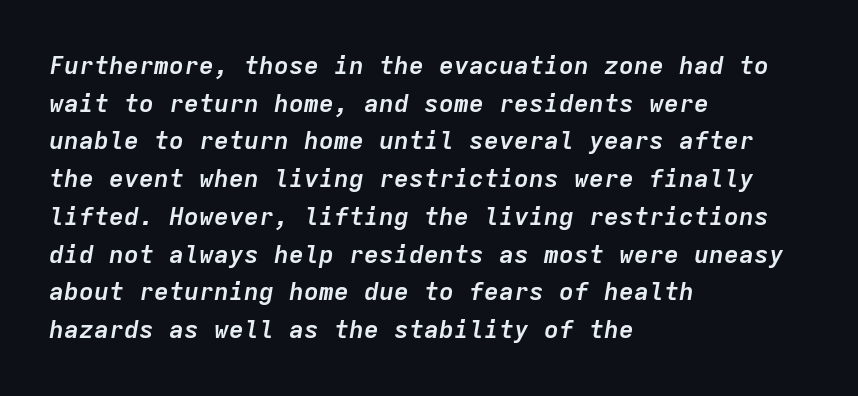
Look at the tracking — it's just the regular setting, nothing added. A full-strength bold gives these letters their thick strokes. The lines in this sample share a left origin and differ only in where they stop. The face used here has a pronounced slope to its letters.
